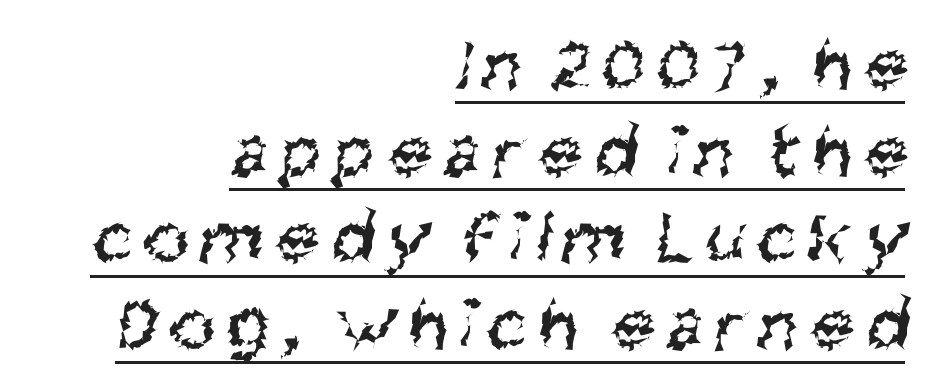
Q: Is the text bold? A: No.
Q: Is the typeface a serif or a sans-serif typeface? A: Sans-serif.
Q: Is the text underlined? A: Yes.
Q: How is the paragraph aligned? A: Right-aligned.
Q: Is the spacing between lines tight, normal or loose? A: Tight.
Q: Width (condensed, normal, or wide)? A: Condensed.
Q: Stroke contrast? A: Medium.
Q: x-height? A: Large.
Q: Monospaced? A: No.
